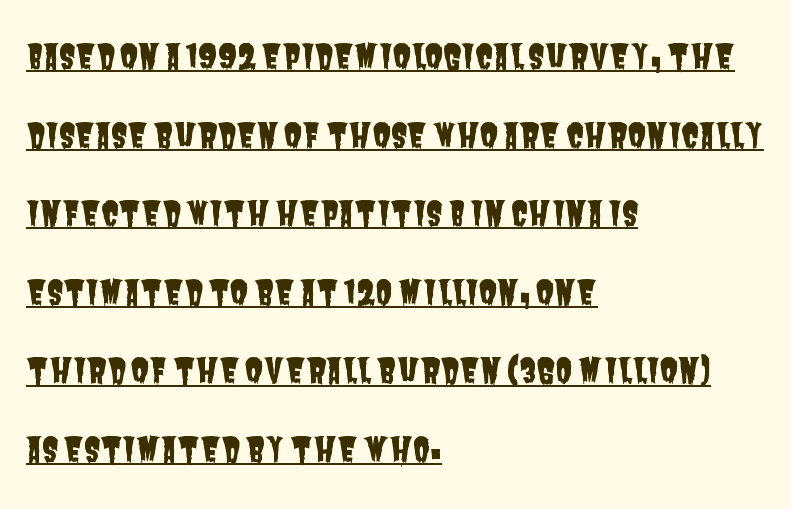
Q: Is the typeface a serif or a sans-serif typeface? A: Sans-serif.
Q: Is the text underlined? A: Yes.
Q: How is the paragraph aligned? A: Left-aligned.
Q: Is the spacing between letters normal or unusually wide? A: Normal.
Q: Is the spacing between lines tight, normal or loose? A: Loose.
Q: Width (condensed, normal, or wide)? A: Condensed.
Q: Stroke contrast? A: Low.
Q: x-height? A: Large.
Q: Monospaced? A: No.
